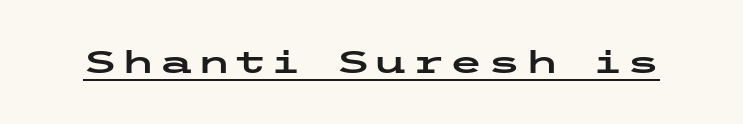
The image shows 31 px wide sans-serif type, upright; set underlined; low stroke contrast and a medium x-height.
